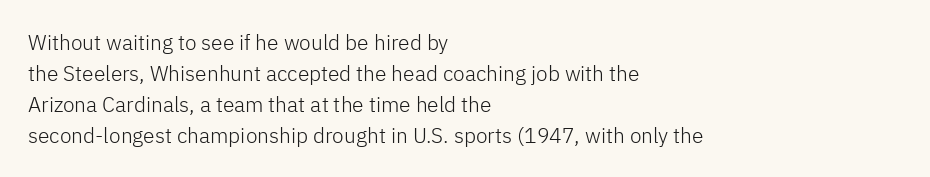
If you drew a line through each stem, it would be perfectly vertical. Leftover space on each line is placed entirely after the last word. The vertical gap from one line to the next is medium. The specimen omits any rule beneath the text block's lines.
